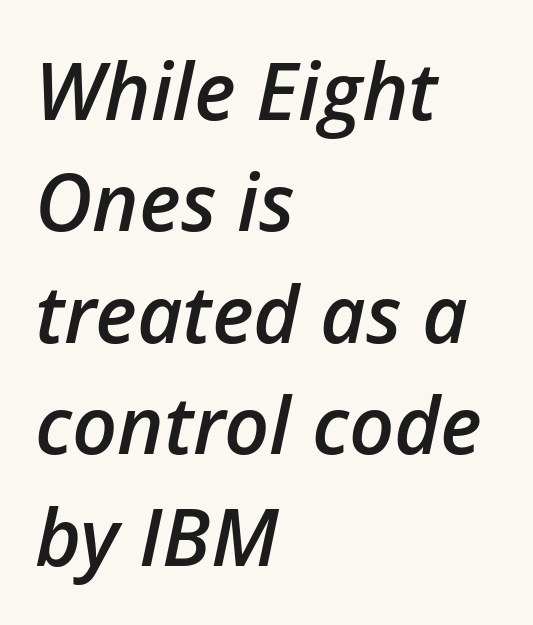
A classic flush-left, rag-right setting is used for this passage. How would I describe the line gaps? Plain and ordinary. Emphasis by weight is partial: semibold. The type is set solid horizontally, with unmodified tracking.
